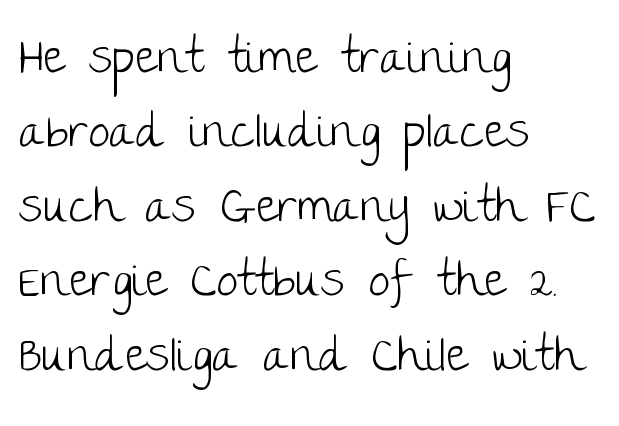
The image shows 48 px light sans-serif type, upright; set left-aligned, normal line spacing (1.55x), normal letter spacing, not underlined; low stroke contrast and a large x-height.
